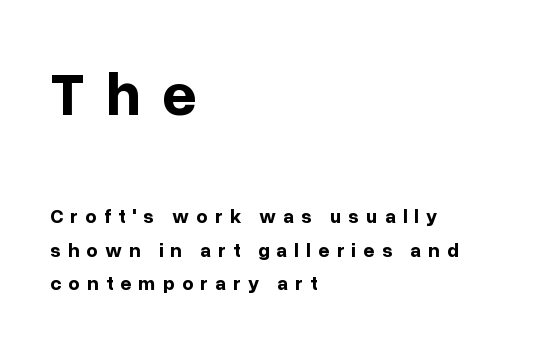
The image shows 61 px bold sans-serif type, upright; set left-aligned, normal line spacing (1.68x), unusually wide letter spacing (+0.35 em), not underlined; the first (top) block is 3.05x larger; low stroke contrast and a medium x-height.
